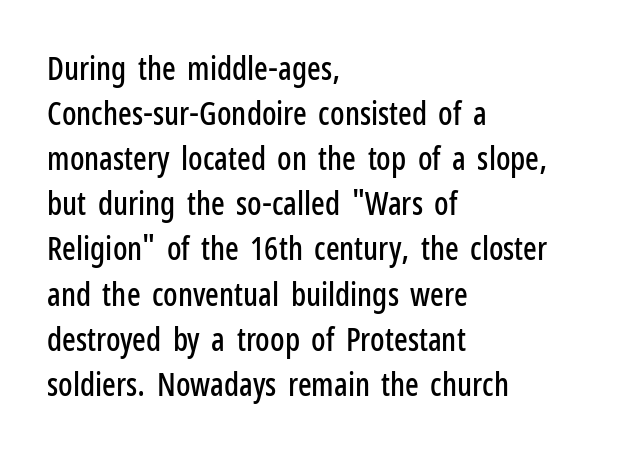
{"serif": "no", "italic": "no", "width": "condensed", "stroke_contrast": "low", "x_height": "medium", "monospaced": "no", "underline": "no", "align": "left", "line_spacing": "normal", "line_spacing_ratio": 1.41, "letter_spacing": "normal", "letter_spacing_em": 0.0, "glyph_px": 32}
